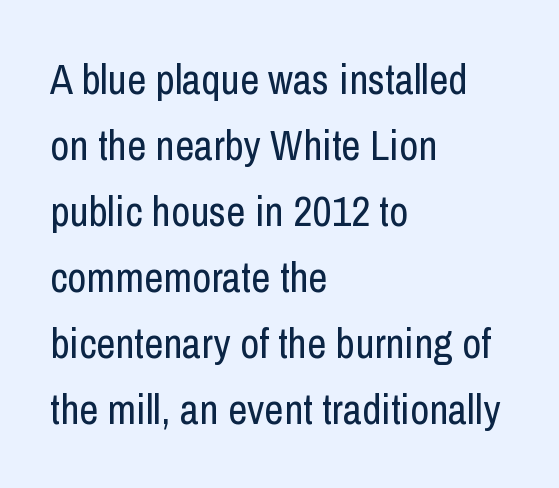
The image shows 42 px regular-weight, condensed sans-serif type, upright; set left-aligned, normal line spacing (1.57x), normal letter spacing, not underlined; low stroke contrast and a medium x-height.
